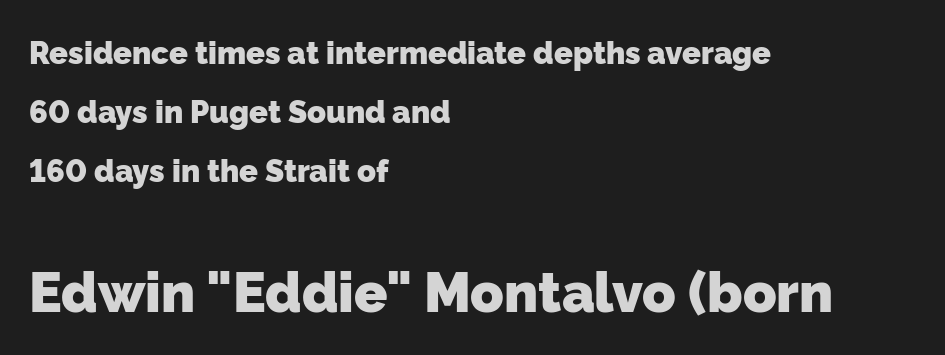
{"serif": "no", "bold": "yes", "weight": "heavy", "width": "normal", "stroke_contrast": "low", "x_height": "medium", "monospaced": "no", "underline": "no", "align": "left", "line_spacing": "loose", "line_spacing_ratio": 1.9, "letter_spacing": "normal", "letter_spacing_em": 0.0, "larger_block": "second", "size_ratio": 1.77, "glyph_px": 55}
